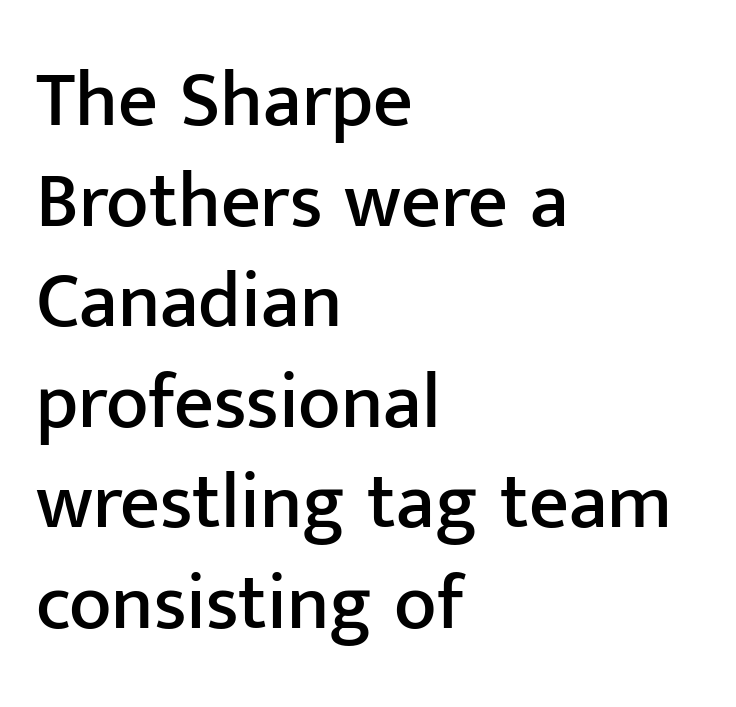
{"serif": "no", "italic": "no", "width": "normal", "stroke_contrast": "low", "x_height": "medium", "monospaced": "no", "underline": "no", "align": "left", "line_spacing": "normal", "line_spacing_ratio": 1.29, "letter_spacing": "normal", "letter_spacing_em": 0.0, "glyph_px": 78}
